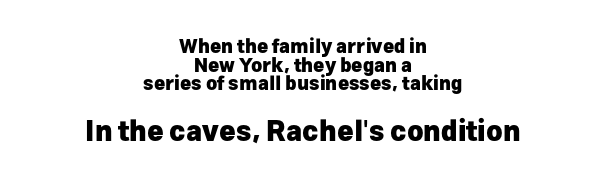
{"serif": "no", "italic": "no", "bold": "yes", "weight": "heavy", "width": "normal", "stroke_contrast": "low", "x_height": "medium", "monospaced": "no", "underline": "no", "align": "center", "line_spacing": "tight", "line_spacing_ratio": 0.98, "letter_spacing": "normal", "letter_spacing_em": 0.0, "larger_block": "second", "size_ratio": 1.47, "glyph_px": 28}
